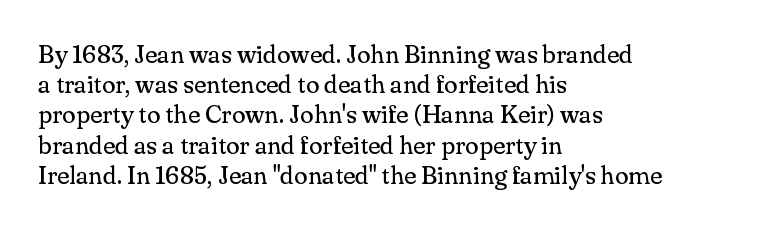
In terms of posture, this sample is upright. The rendering keeps characters at their native spacing. Caption: face not bold, strokes unweighted. The string is rendered with underlining switched off. Horizontal alignment here is leftward, the default for most running prose.
